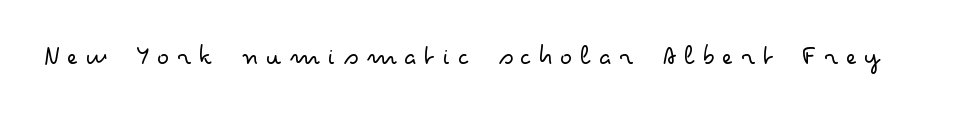
The image shows 29 px light, wide sans-serif type, upright; set unusually wide letter spacing (+0.25 em), not underlined; low stroke contrast and a small x-height.
